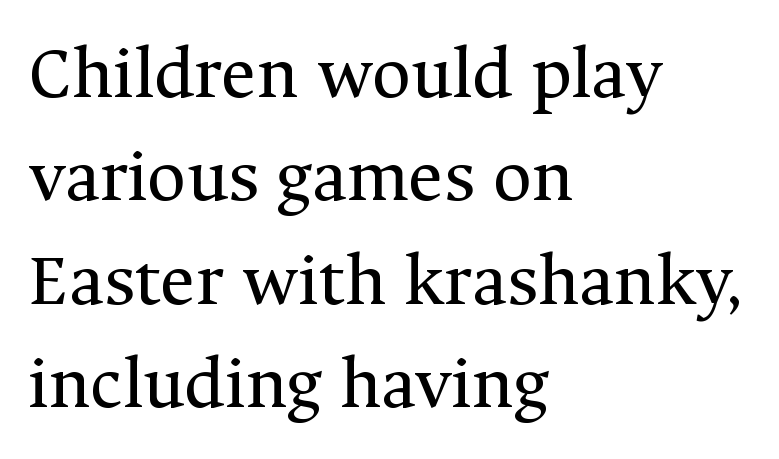
{"serif": "yes", "italic": "no", "bold": "no", "weight": "regular", "width": "normal", "stroke_contrast": "medium", "x_height": "medium", "monospaced": "no", "underline": "no", "align": "left", "line_spacing": "normal", "line_spacing_ratio": 1.36, "letter_spacing": "normal", "letter_spacing_em": 0.0, "glyph_px": 76}
